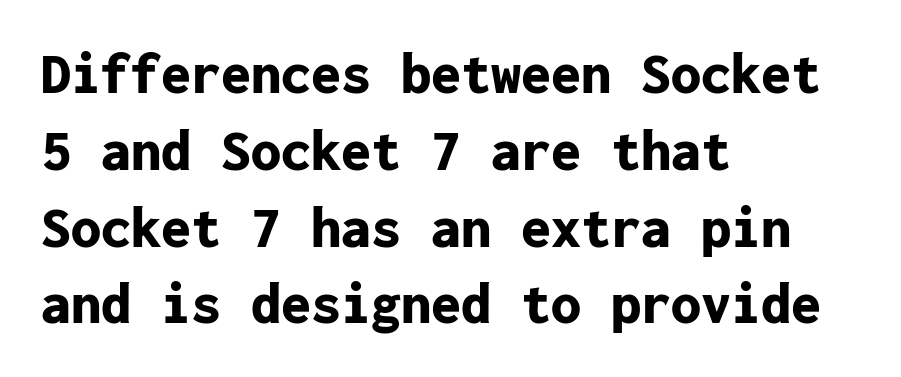
{"serif": "no", "italic": "no", "bold": "yes", "weight": "bold", "width": "normal", "stroke_contrast": "low", "x_height": "medium", "monospaced": "yes", "underline": "no", "align": "left", "line_spacing": "normal", "line_spacing_ratio": 1.28, "letter_spacing": "normal", "letter_spacing_em": 0.0, "glyph_px": 60}
